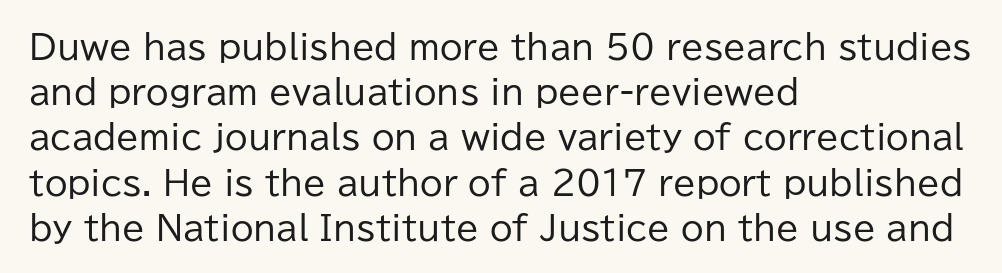
The image shows 33 px regular-weight sans-serif type, upright; set left-aligned, normal line spacing (1.37x), normal letter spacing, not underlined; low stroke contrast and a medium x-height.
